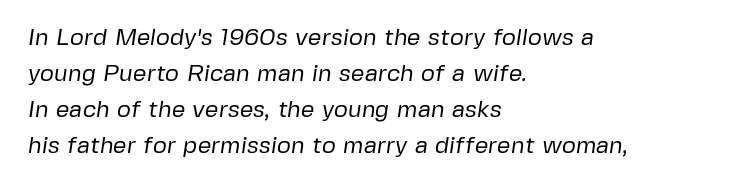
The image shows 24 px text type; set left-aligned, normal line spacing (1.5x), normal letter spacing, not underlined.
